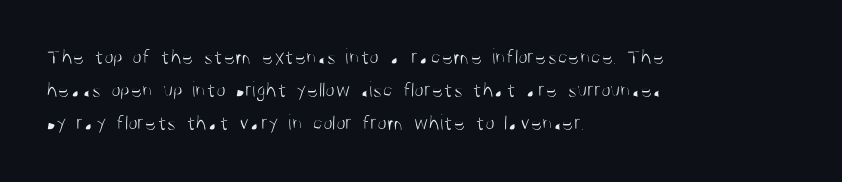
{"italic": "no", "bold": "no", "underline": "no", "align": "left", "line_spacing": "normal", "line_spacing_ratio": 1.51, "letter_spacing": "normal", "letter_spacing_em": 0.0, "glyph_px": 22}
